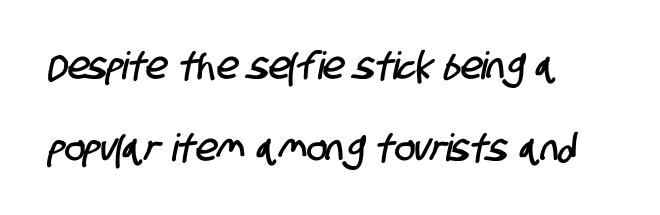
Q: Is the typeface a serif or a sans-serif typeface? A: Sans-serif.
Q: Is the text underlined? A: No.
Q: How is the paragraph aligned? A: Left-aligned.
Q: Is the spacing between letters normal or unusually wide? A: Normal.
Q: Is the spacing between lines tight, normal or loose? A: Loose.
Q: Width (condensed, normal, or wide)? A: Condensed.
Q: Stroke contrast? A: Low.
Q: x-height? A: Large.
Q: Monospaced? A: No.
